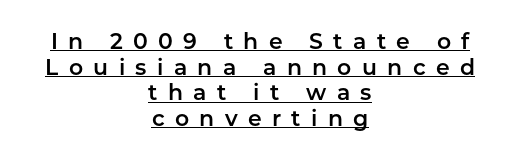
Q: Is the text italic (slanted)? A: No, it is upright.
Q: Is the text underlined? A: Yes.
Q: How is the paragraph aligned? A: Centered.
Q: Is the spacing between letters normal or unusually wide? A: Unusually wide.
